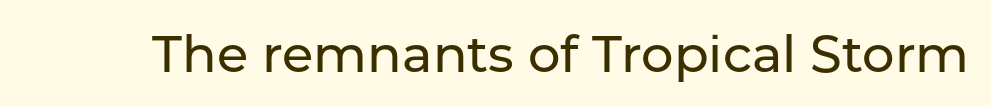
The image shows 51 px sans-serif type, upright; set normal letter spacing, not underlined; low stroke contrast and a medium x-height.
